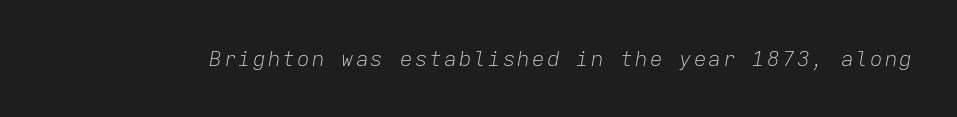
Q: Is the text bold? A: No.
Q: Is the text italic (slanted)? A: Yes, it leans right by about 9 degrees.
Q: Is the text underlined? A: No.
